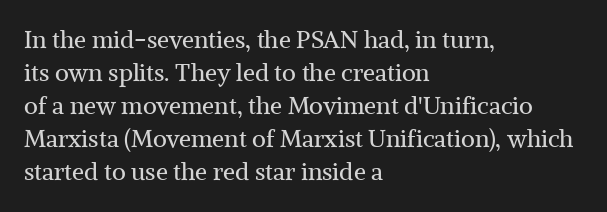
Horizontally, the lines are justified to the leading edge only. A roman cut, with each character standing at attention. The lines sit at an ordinary, default distance from one another. The font sits on the lighter half of the weight spectrum, regular included. Just letters on the line, the space beneath them empty. Standard letterfit; no display-style spreading of the glyphs.
